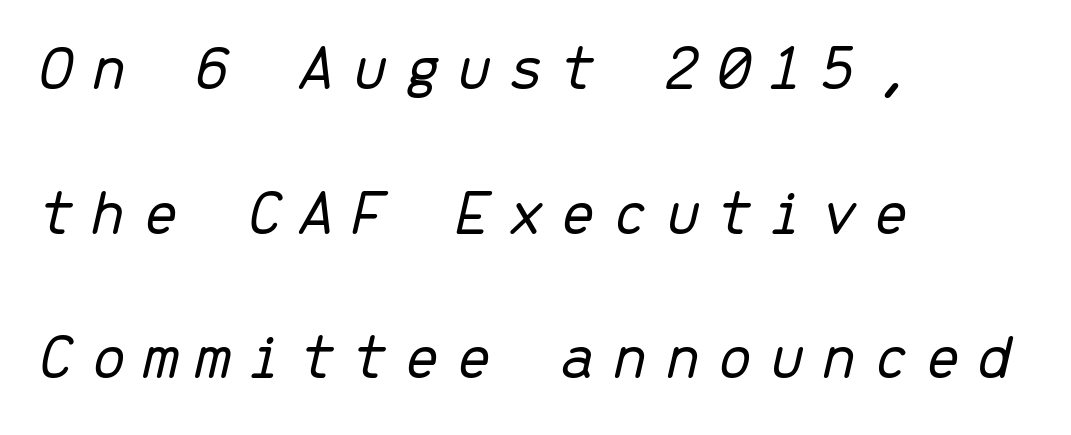
Q: Is the text bold? A: No.
Q: Is the text italic (slanted)? A: Yes, it leans right by about 13 degrees.
Q: Is the text underlined? A: No.
Q: How is the paragraph aligned? A: Left-aligned.
Q: Is the spacing between letters normal or unusually wide? A: Unusually wide.
Q: Is the spacing between lines tight, normal or loose? A: Loose.
Q: Width (condensed, normal, or wide)? A: Normal.
Q: Stroke contrast? A: Low.
Q: x-height? A: Medium.
Q: Monospaced? A: Yes.
